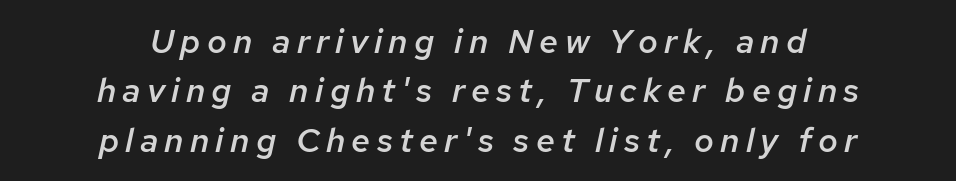
Alignment: centered. Regular leading. Designer's note — italics engaged. Bold? Not quite — semibold, heavier than regular but stopping short.
